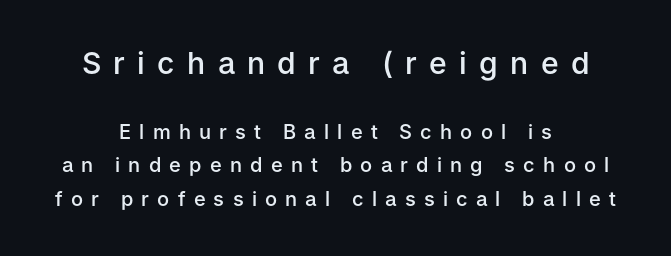
Q: Is the text bold? A: Semi-bold.
Q: Is the text italic (slanted)? A: No, it is upright.
Q: Is the typeface a serif or a sans-serif typeface? A: Sans-serif.
Q: Is the text underlined? A: No.
Q: How is the paragraph aligned? A: Centered.
Q: Is the spacing between letters normal or unusually wide? A: Unusually wide.
Q: Is the spacing between lines tight, normal or loose? A: Normal.
Q: Which block of text is set in a larger size, the first (top) or the second (bottom)? A: The first (top) one.
Q: Width (condensed, normal, or wide)? A: Normal.
Q: Stroke contrast? A: Low.
Q: x-height? A: Medium.
Q: Monospaced? A: No.
